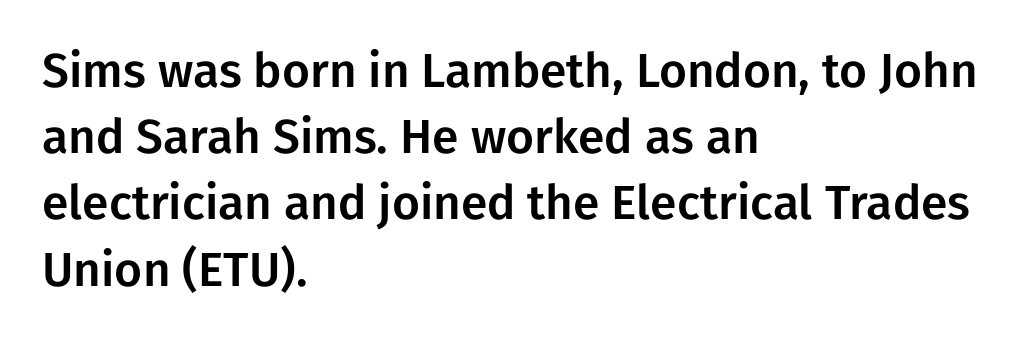
Q: Is the text italic (slanted)? A: No, it is upright.
Q: Is the typeface a serif or a sans-serif typeface? A: Sans-serif.
Q: Is the text underlined? A: No.
Q: How is the paragraph aligned? A: Left-aligned.
Q: Is the spacing between letters normal or unusually wide? A: Normal.
Q: Is the spacing between lines tight, normal or loose? A: Normal.
Q: Width (condensed, normal, or wide)? A: Normal.
Q: Stroke contrast? A: Low.
Q: x-height? A: Medium.
Q: Monospaced? A: No.
